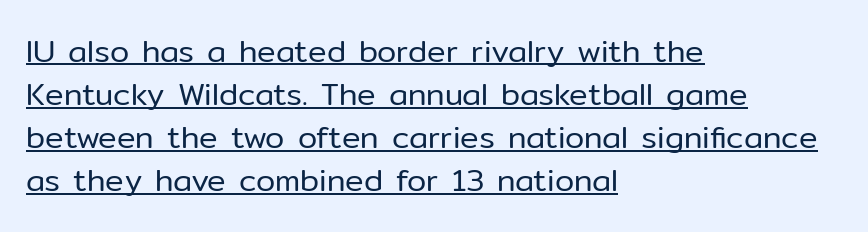
The image shows 31 px regular-weight sans-serif type, upright; set left-aligned, normal line spacing (1.39x), normal letter spacing, underlined; low stroke contrast and a medium x-height.
